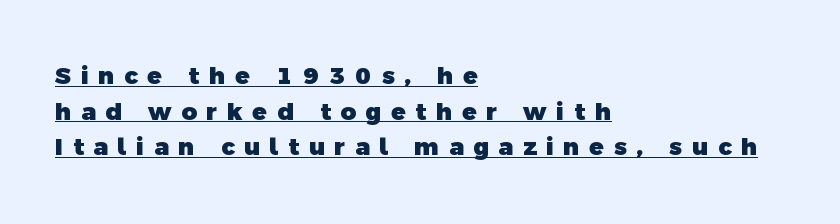
Check the space under the baseline: a stroke is drawn there. Look at the tracking — it's clearly loosened, letters drifting apart. Caption: bold face, heavy strokes. Reading down the column, the eye jumps a familiar distance to each next line. Casual observation: everything's shoved over to the left.
